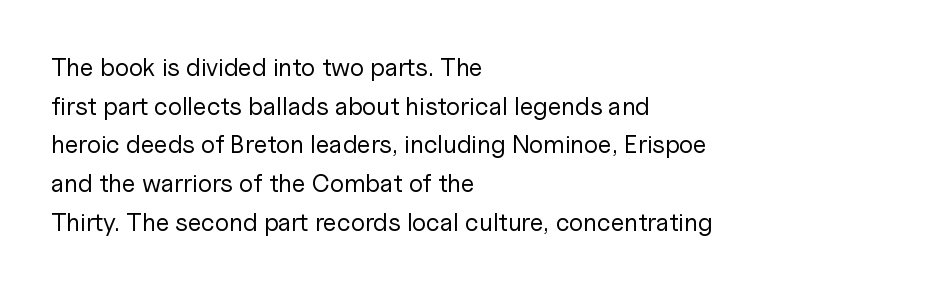
Notice how descenders clear the ascenders below comfortably — that's standard leading. Posture: vertical. Letter spacing: default. This rendering uses left alignment, leaving the right contour irregular.
